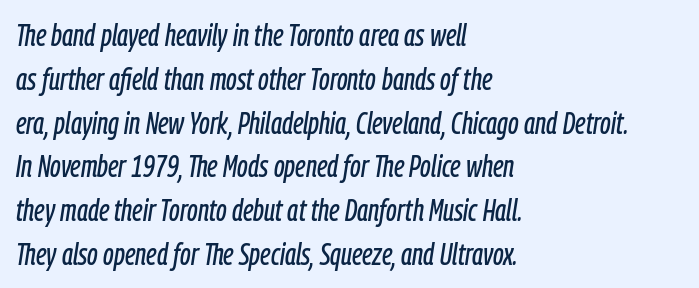
The image shows 30 px condensed type, italic (leaning right); set left-aligned, normal line spacing (1.46x), normal letter spacing, not underlined; low stroke contrast and a medium x-height.
